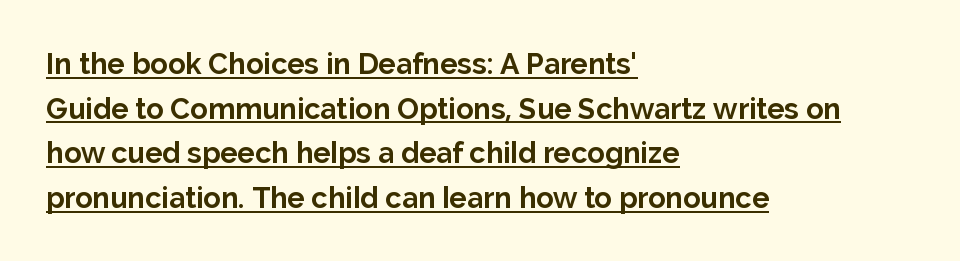
The image shows 29 px bold sans-serif type, upright; set left-aligned, normal line spacing (1.54x), normal letter spacing, underlined; low stroke contrast and a medium x-height.
